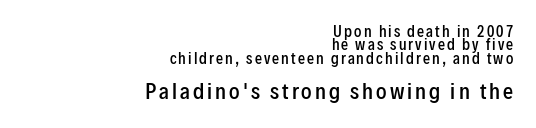
This is the in-between weight designers call semibold or demi. This rendering features lettering with no underline. A typesetter would mark this as roman, not italic. Students, observe: this is what under-led, compact text looks like. You get the small type first, then a jump to larger type.
